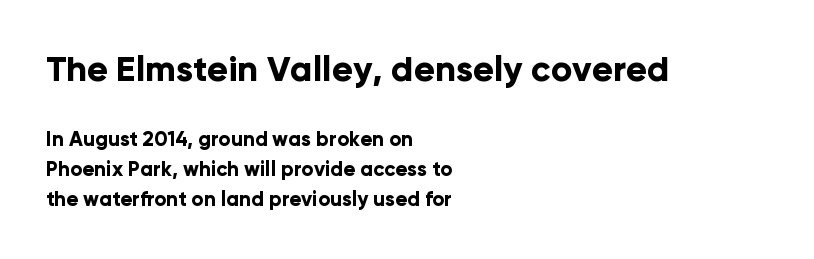
The image shows 35 px bold sans-serif type, upright; set left-aligned, normal line spacing (1.5x), normal letter spacing, not underlined; the first (top) block is 1.75x larger; low stroke contrast and a medium x-height.
